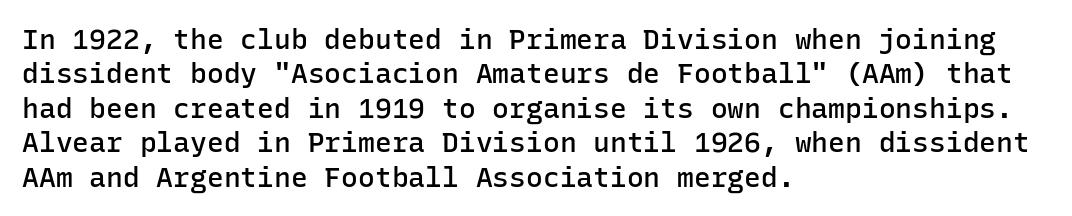
Q: Is the text bold? A: Semi-bold.
Q: Is the text italic (slanted)? A: No, it is upright.
Q: Is the typeface a serif or a sans-serif typeface? A: Sans-serif.
Q: Is the text underlined? A: No.
Q: How is the paragraph aligned? A: Left-aligned.
Q: Is the spacing between letters normal or unusually wide? A: Normal.
Q: Width (condensed, normal, or wide)? A: Normal.
Q: Stroke contrast? A: Low.
Q: x-height? A: Medium.
Q: Monospaced? A: Yes.
